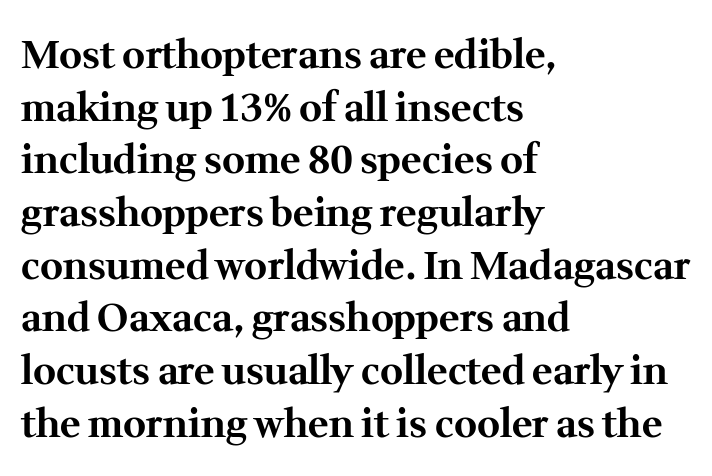
Nobody drew a line under any word here. This rendering employs a face with finishing strokes, i.e., a serif. Layout note: lines flush left. A roman cut, with each character standing at attention. Spacing verdict: proportional, widths tailored to each character. Tracking value appears to be zero — textbook default spacing.
